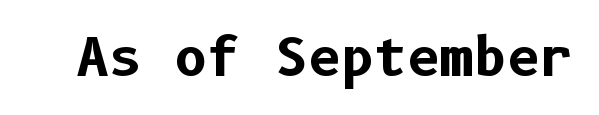
The image shows 51 px bold sans-serif type, upright; set normal letter spacing, not underlined; low stroke contrast and a medium x-height.
